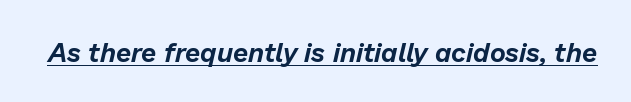
The image shows 27 px text type, italic (leaning right); set normal letter spacing, underlined.
